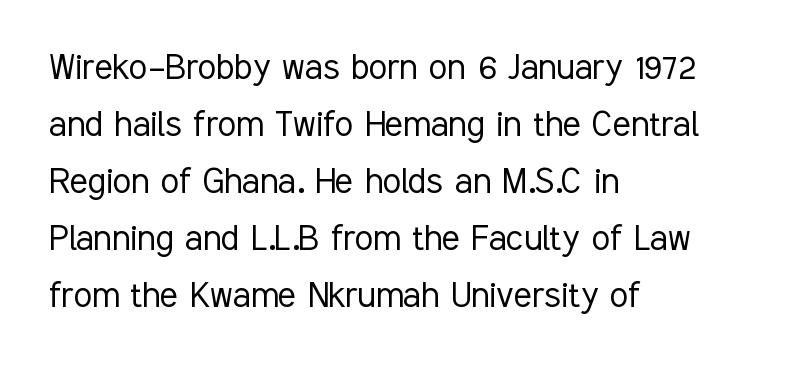
Q: Is the text bold? A: No.
Q: Is the text italic (slanted)? A: No, it is upright.
Q: Is the typeface a serif or a sans-serif typeface? A: Sans-serif.
Q: Is the text underlined? A: No.
Q: How is the paragraph aligned? A: Left-aligned.
Q: Is the spacing between letters normal or unusually wide? A: Normal.
Q: Is the spacing between lines tight, normal or loose? A: Normal.
Q: Width (condensed, normal, or wide)? A: Condensed.
Q: Stroke contrast? A: Low.
Q: x-height? A: Medium.
Q: Monospaced? A: No.
